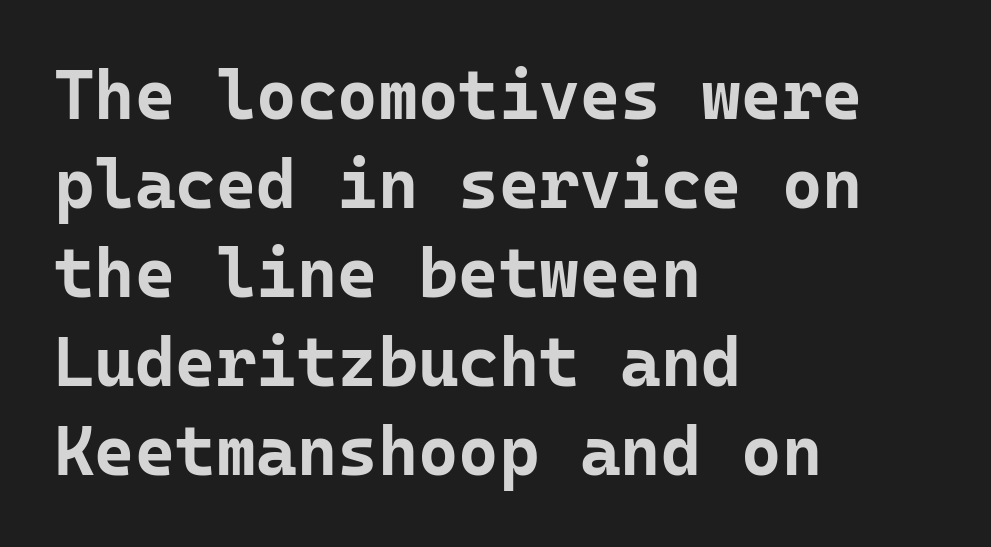
Q: Is the text bold? A: Yes.
Q: Is the text italic (slanted)? A: No, it is upright.
Q: Is the typeface a serif or a sans-serif typeface? A: Sans-serif.
Q: Is the text underlined? A: No.
Q: How is the paragraph aligned? A: Left-aligned.
Q: Is the spacing between letters normal or unusually wide? A: Normal.
Q: Is the spacing between lines tight, normal or loose? A: Normal.
Q: Width (condensed, normal, or wide)? A: Normal.
Q: Stroke contrast? A: Low.
Q: x-height? A: Medium.
Q: Monospaced? A: Yes.
